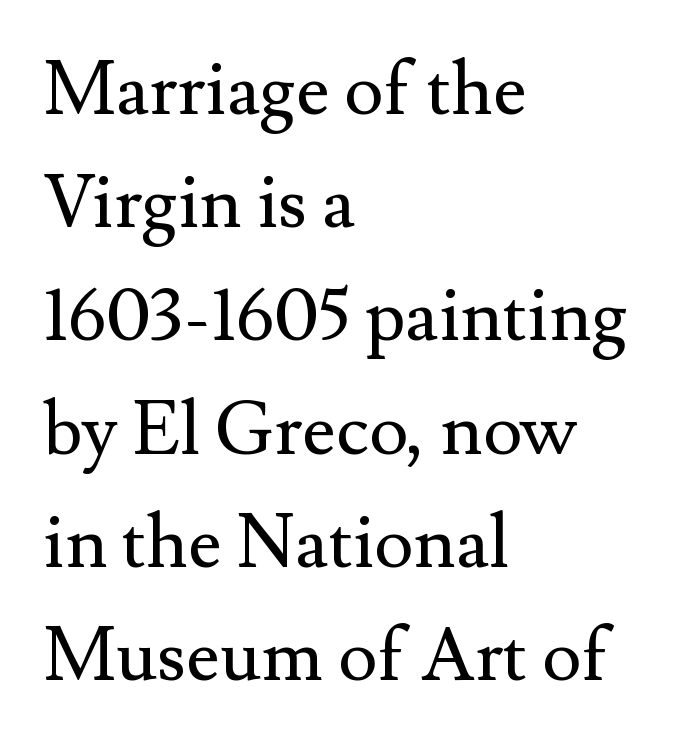
Q: Is the text bold? A: No.
Q: Is the text italic (slanted)? A: No, it is upright.
Q: Is the typeface a serif or a sans-serif typeface? A: Serif.
Q: Is the text underlined? A: No.
Q: How is the paragraph aligned? A: Left-aligned.
Q: Is the spacing between letters normal or unusually wide? A: Normal.
Q: Is the spacing between lines tight, normal or loose? A: Normal.
Q: Width (condensed, normal, or wide)? A: Normal.
Q: Stroke contrast? A: Medium.
Q: x-height? A: Small.
Q: Monospaced? A: No.
